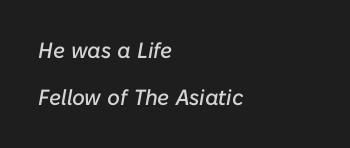
Compared with typical body copy, the letter spacing here is the same. A great deal of white space separates one row of letters from the next. The space beneath each line is pristine and unruled. A classic flush-left, rag-right setting is used for this passage. Yep, that's italic — everything's leaning.
